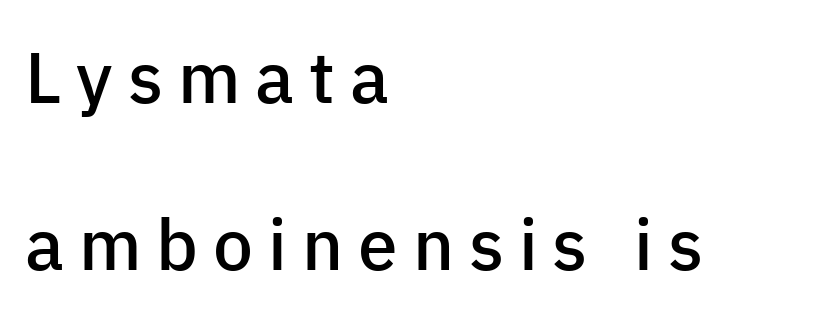
Q: Is the text bold? A: Semi-bold.
Q: Is the text italic (slanted)? A: No, it is upright.
Q: Is the typeface a serif or a sans-serif typeface? A: Sans-serif.
Q: Is the text underlined? A: No.
Q: How is the paragraph aligned? A: Left-aligned.
Q: Is the spacing between letters normal or unusually wide? A: Unusually wide.
Q: Is the spacing between lines tight, normal or loose? A: Loose.
Q: Width (condensed, normal, or wide)? A: Normal.
Q: Stroke contrast? A: Low.
Q: x-height? A: Medium.
Q: Monospaced? A: No.
